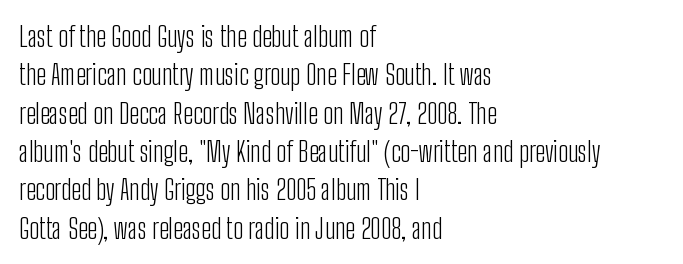
The image shows 28 px light, condensed sans-serif type, upright; set left-aligned, normal line spacing (1.37x), normal letter spacing, not underlined; low stroke contrast and a medium x-height.
